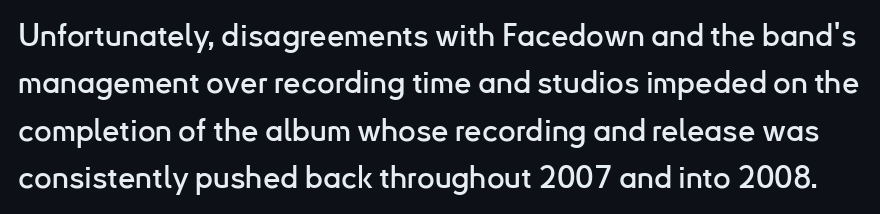
Q: Is the text italic (slanted)? A: No, it is upright.
Q: Is the typeface a serif or a sans-serif typeface? A: Sans-serif.
Q: Is the text underlined? A: No.
Q: Is the spacing between letters normal or unusually wide? A: Normal.
Q: Is the spacing between lines tight, normal or loose? A: Normal.
Q: Width (condensed, normal, or wide)? A: Normal.
Q: Stroke contrast? A: Low.
Q: x-height? A: Small.
Q: Monospaced? A: No.
